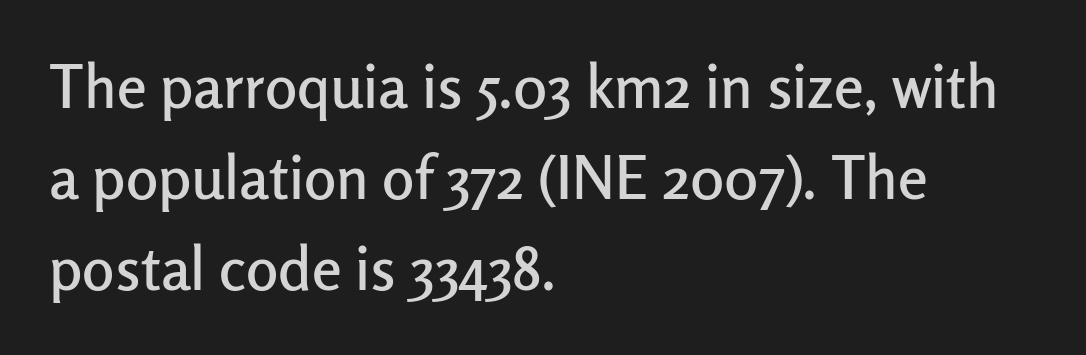
The image shows 60 px sans-serif type, upright; set left-aligned, normal line spacing (1.52x), normal letter spacing, not underlined; low stroke contrast and a medium x-height.
